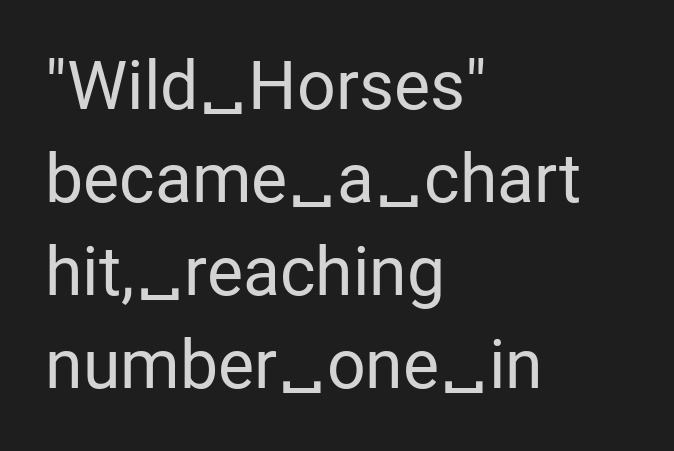
Proportional: the letters do not fall into vertical columns. How are the letters spaced? Ordinarily, with no added tracking. Baseline-to-baseline distance is the conventional proportion of letter height. The typography opts for an upright posture over an oblique one. Line starts are locked; line ends wander.
